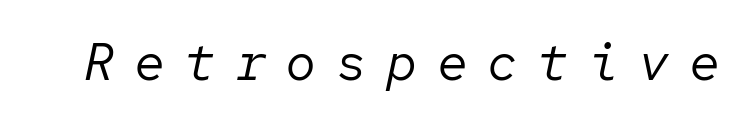
The image shows 52 px regular-weight type, italic (leaning right), monospaced; set unusually wide letter spacing (+0.37 em), not underlined; low stroke contrast and a medium x-height.
